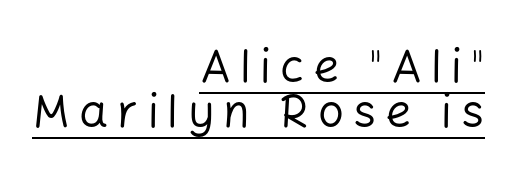
The image shows 46 px regular-weight sans-serif type, upright; set right-aligned, tight line spacing (0.97x), unusually wide letter spacing (+0.2 em), underlined; low stroke contrast and a medium x-height.
